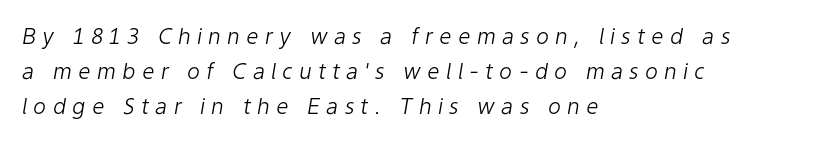
Q: Is the text bold? A: No.
Q: Is the text italic (slanted)? A: Yes, it leans right by about 9 degrees.
Q: Is the text underlined? A: No.
Q: How is the paragraph aligned? A: Left-aligned.
Q: Is the spacing between letters normal or unusually wide? A: Unusually wide.
Q: Is the spacing between lines tight, normal or loose? A: Normal.
